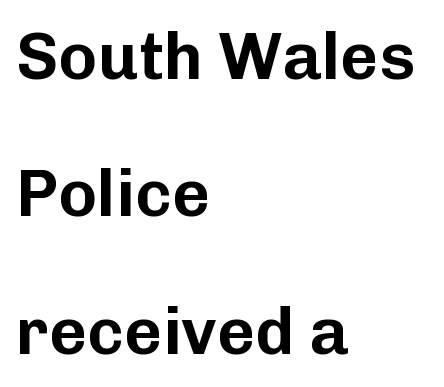
Characters remain perfectly vertical along every line. Spacing between characters is what you'd get straight out of the box. Spacing verdict: proportional, widths tailored to each character. Each line starts at the same left margin while the right side varies. Students, observe: this is what heavily led, spacious text looks like. Underline: absent.
